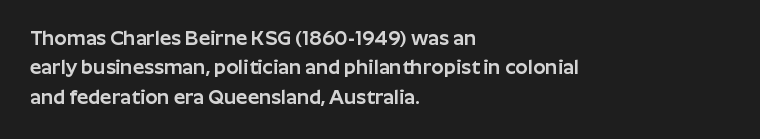
{"italic": "no", "underline": "no", "align": "left", "line_spacing": "normal", "line_spacing_ratio": 1.47, "letter_spacing": "normal", "letter_spacing_em": 0.0, "glyph_px": 20}
